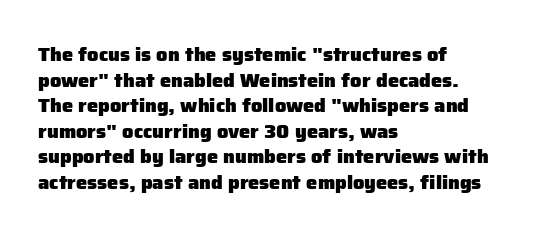
The letters stand straight up with perfectly vertical stems. The space directly below the letters is spotless. Letter spacing: default. Bold? Absolutely — the strokes are thick and heavy. The leading is moderate, giving the passage an even texture. The lines in this sample share a left origin and differ only in where they stop.
